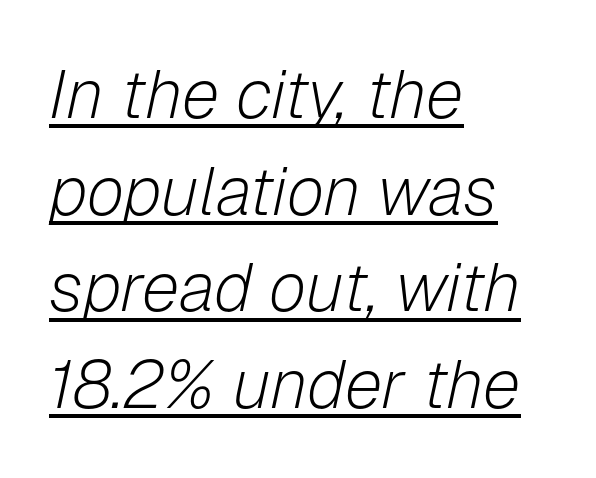
The image shows 68 px light type, italic (leaning right); set left-aligned, normal line spacing (1.42x), normal letter spacing, underlined; low stroke contrast and a medium x-height.
